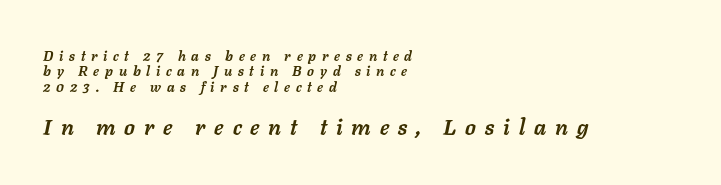
{"italic": "yes", "lean": "right", "slant_degrees": 11, "bold": "yes", "underline": "no", "align": "left", "line_spacing": "tight", "line_spacing_ratio": 1.1, "letter_spacing": "wide", "letter_spacing_em": 0.41, "larger_block": "second", "size_ratio": 1.57, "glyph_px": 22}
